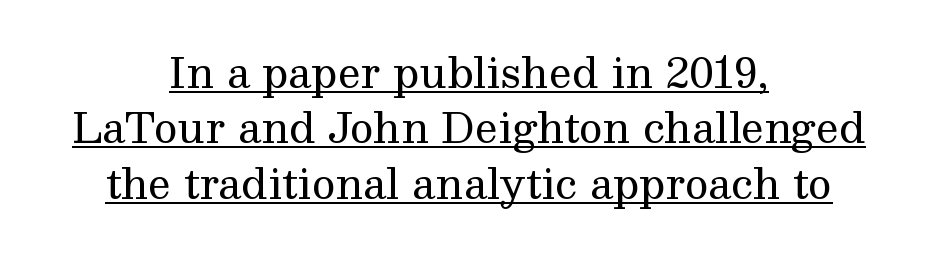
The horizontal fit of the characters is conventional and even. Underline: present. One-word summary of the alignment: center. The axis of the letterforms is exactly vertical.
